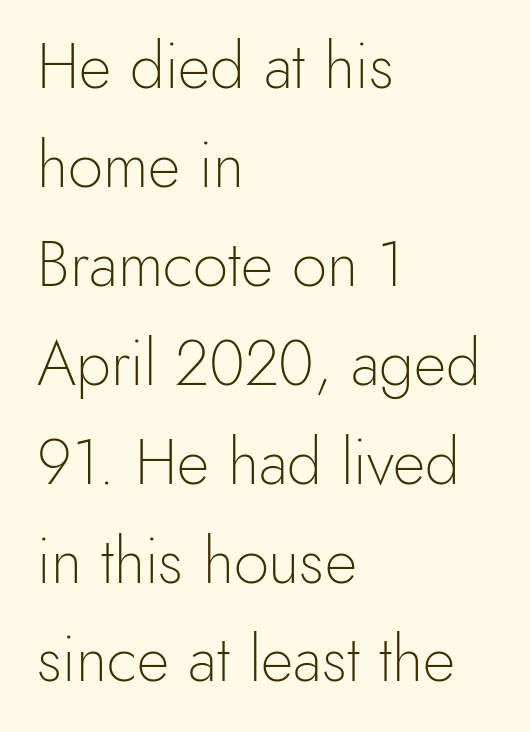
The image shows 63 px light sans-serif type, upright; set left-aligned, normal line spacing (1.57x), normal letter spacing, not underlined; a small x-height.
